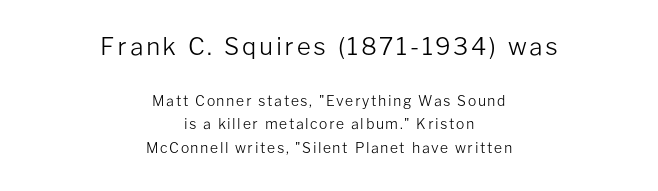
Q: Is the text bold? A: No.
Q: Is the text italic (slanted)? A: No, it is upright.
Q: Is the text underlined? A: No.
Q: How is the paragraph aligned? A: Centered.
Q: Is the spacing between lines tight, normal or loose? A: Normal.
Q: Which block of text is set in a larger size, the first (top) or the second (bottom)? A: The first (top) one.
